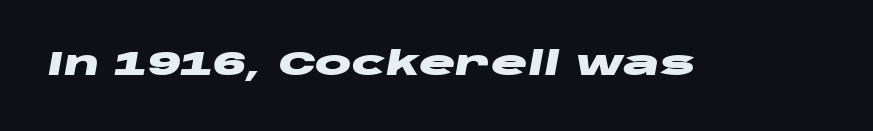
Q: Is the text bold? A: Yes.
Q: Is the text italic (slanted)? A: Yes, it leans right by about 10 degrees.
Q: Is the text underlined? A: No.
Q: Is the spacing between letters normal or unusually wide? A: Normal.
Q: Width (condensed, normal, or wide)? A: Wide.
Q: Stroke contrast? A: Low.
Q: x-height? A: Large.
Q: Monospaced? A: No.
